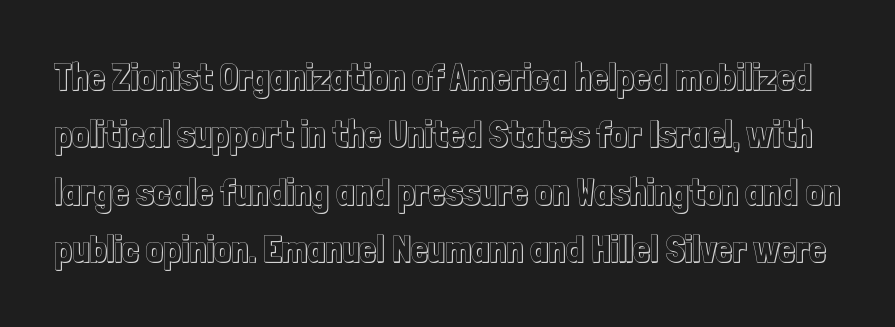
Q: Is the text italic (slanted)? A: No, it is upright.
Q: Is the text underlined? A: No.
Q: Is the spacing between letters normal or unusually wide? A: Normal.
Q: Is the spacing between lines tight, normal or loose? A: Normal.
Q: Width (condensed, normal, or wide)? A: Condensed.
Q: x-height? A: Medium.
Q: Monospaced? A: No.
